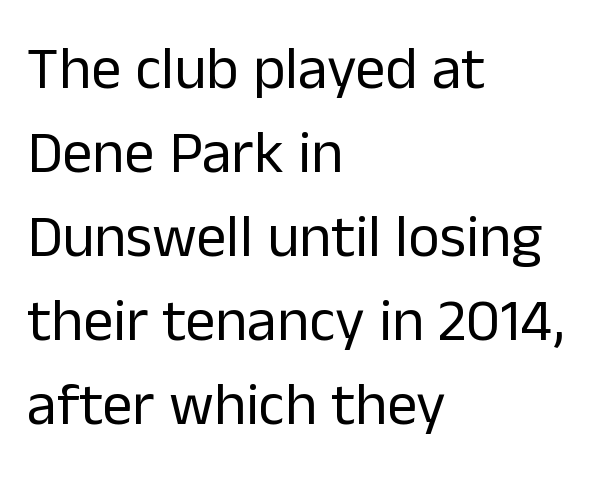
{"serif": "no", "italic": "no", "bold": "no", "weight": "regular", "width": "normal", "stroke_contrast": "low", "x_height": "medium", "monospaced": "no", "underline": "no", "align": "left", "line_spacing": "normal", "line_spacing_ratio": 1.4, "letter_spacing": "normal", "letter_spacing_em": 0.0, "glyph_px": 60}
